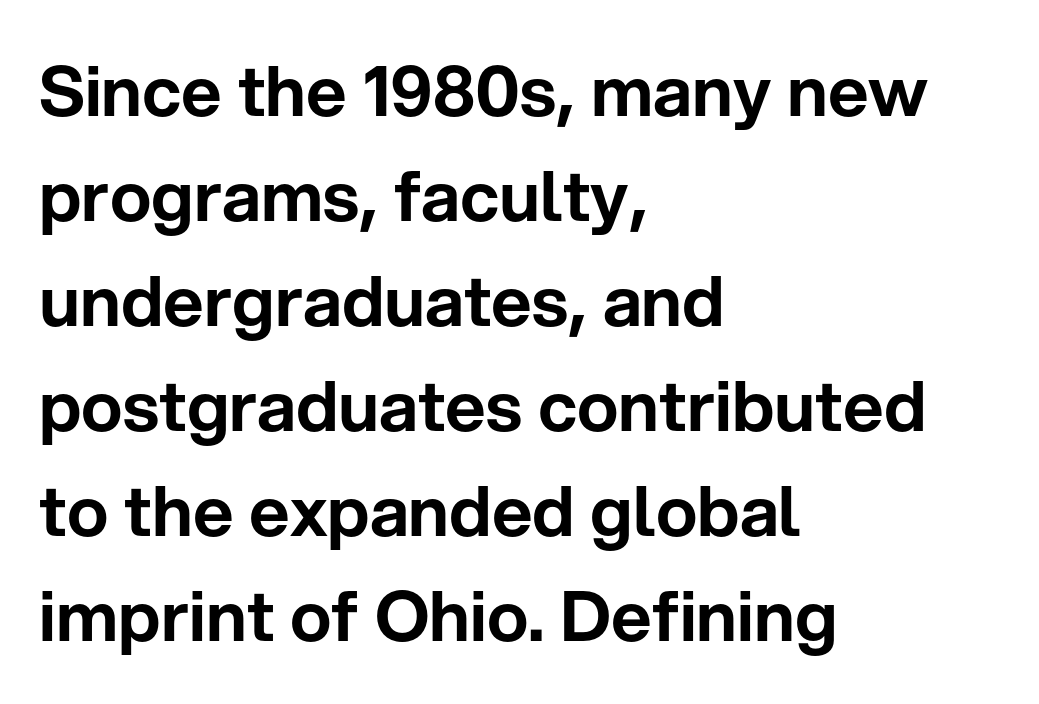
{"serif": "no", "italic": "no", "width": "normal", "stroke_contrast": "low", "x_height": "medium", "monospaced": "no", "underline": "no", "align": "left", "line_spacing": "normal", "line_spacing_ratio": 1.5, "letter_spacing": "normal", "letter_spacing_em": 0.0, "glyph_px": 70}
